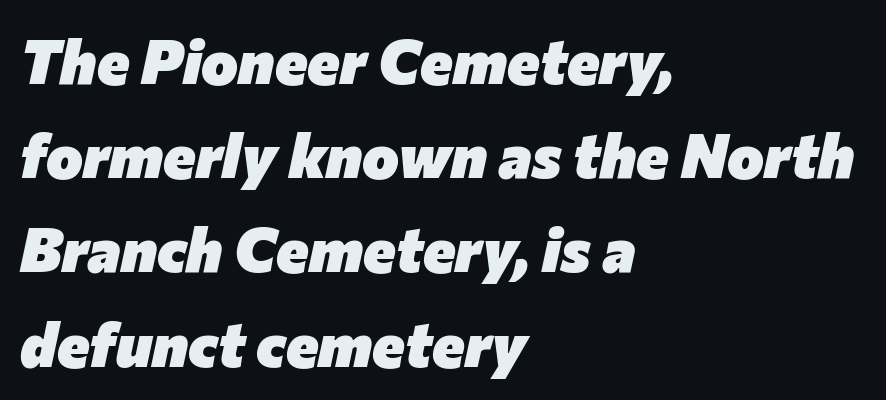
{"italic": "yes", "lean": "right", "slant_degrees": 12, "bold": "yes", "weight": "heavy", "width": "normal", "stroke_contrast": "low", "x_height": "medium", "monospaced": "no", "underline": "no", "align": "left", "line_spacing": "normal", "line_spacing_ratio": 1.52, "letter_spacing": "normal", "letter_spacing_em": 0.0, "glyph_px": 62}
